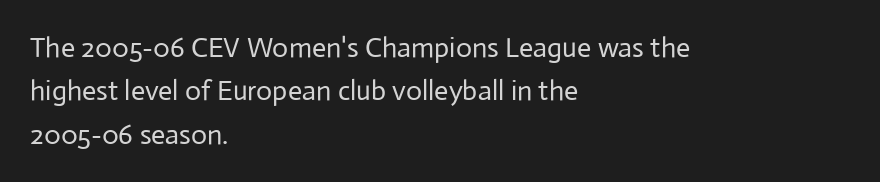
The image shows 28 px regular-weight sans-serif type, upright; set left-aligned, normal line spacing (1.55x), normal letter spacing, not underlined; low stroke contrast and a medium x-height.
